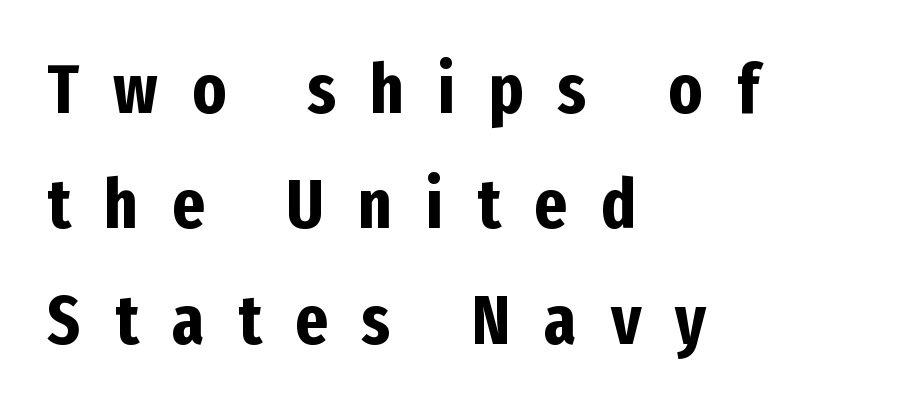
Each row of text sits above clean, open space. Vertical spacing — default. The type is letterspaced generously, with wide tracking. Classification — sans serif.
